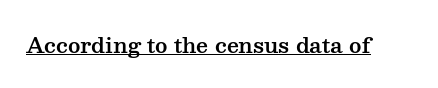
The image shows 21 px text type, upright; set normal letter spacing, underlined.
